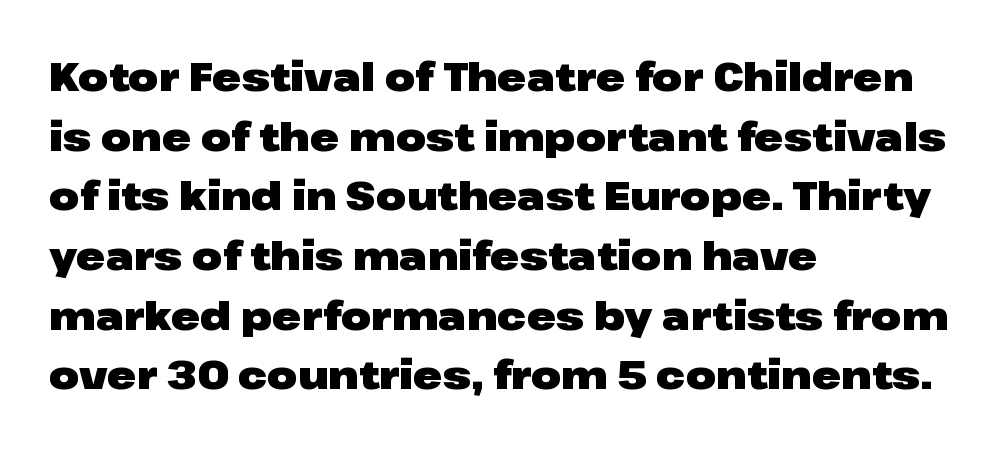
The image shows 39 px heavy, wide sans-serif type, upright; set left-aligned, normal line spacing (1.53x), normal letter spacing, not underlined; low stroke contrast and a medium x-height.
